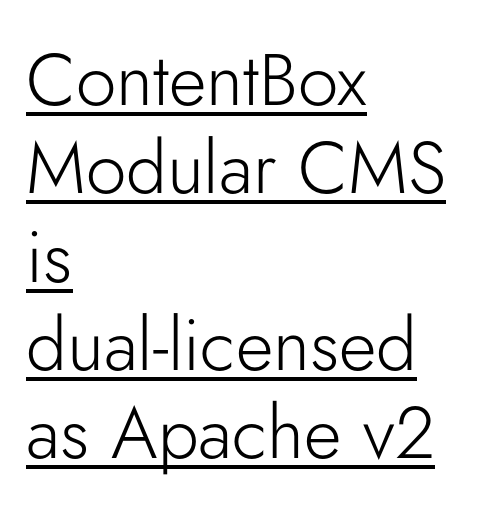
The image shows 73 px light sans-serif type, upright; set left-aligned, line spacing 1.21x, normal letter spacing, underlined; low stroke contrast and a small x-height.
